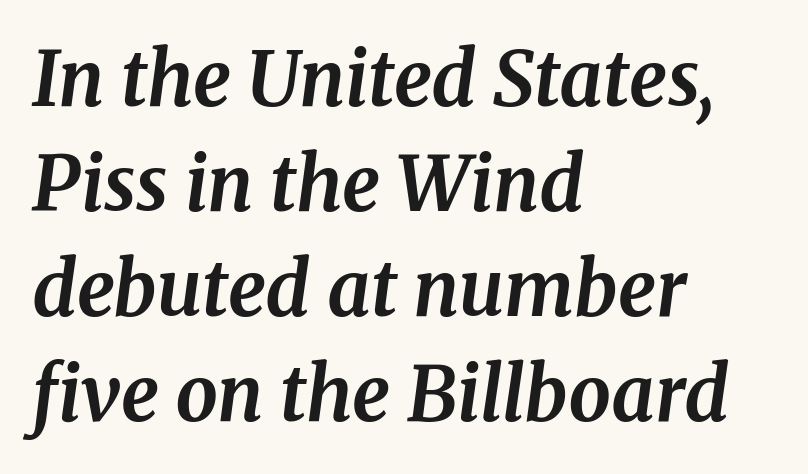
{"serif": "yes", "italic": "yes", "lean": "right", "slant_degrees": 8, "bold": "yes", "weight": "bold", "width": "normal", "stroke_contrast": "medium", "x_height": "medium", "monospaced": "no", "underline": "no", "align": "left", "line_spacing": "normal", "line_spacing_ratio": 1.4, "letter_spacing": "normal", "letter_spacing_em": 0.0, "glyph_px": 75}
